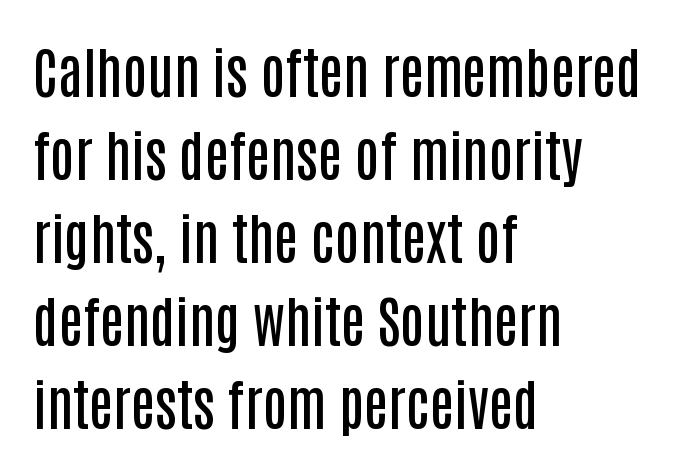
The image shows 55 px semibold, condensed sans-serif type, upright; set left-aligned, normal line spacing (1.51x), normal letter spacing, not underlined; low stroke contrast and a large x-height.
